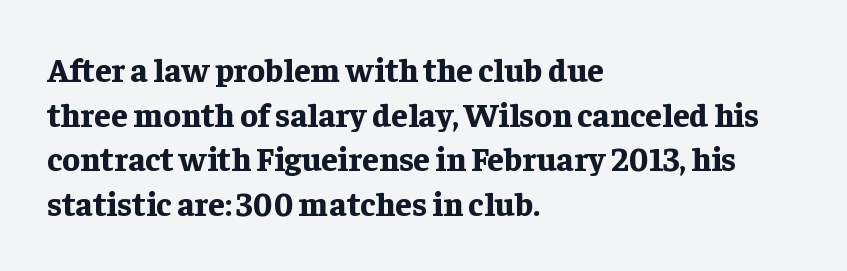
Q: Is the text bold? A: Yes.
Q: Is the text italic (slanted)? A: No, it is upright.
Q: Is the typeface a serif or a sans-serif typeface? A: Serif.
Q: Is the text underlined? A: No.
Q: How is the paragraph aligned? A: Left-aligned.
Q: Is the spacing between letters normal or unusually wide? A: Normal.
Q: Is the spacing between lines tight, normal or loose? A: Normal.
Q: Width (condensed, normal, or wide)? A: Normal.
Q: Stroke contrast? A: Low.
Q: x-height? A: Medium.
Q: Monospaced? A: No.
